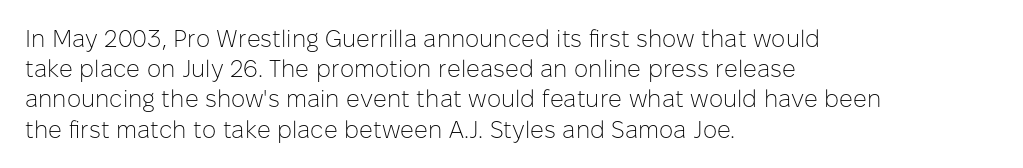
{"italic": "no", "bold": "no", "underline": "no", "align": "left", "line_spacing": "normal", "line_spacing_ratio": 1.26, "letter_spacing": "normal", "letter_spacing_em": 0.0, "glyph_px": 24}
